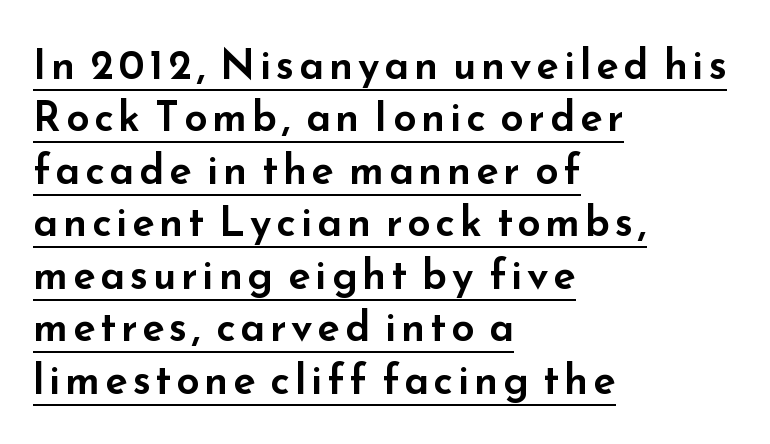
The image shows 41 px wide sans-serif type, upright; set left-aligned, normal line spacing (1.28x), underlined; low stroke contrast and a small x-height.
